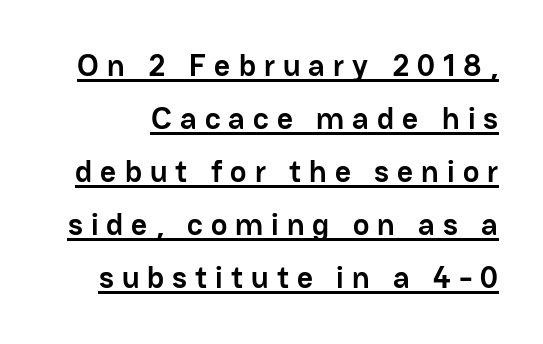
Q: Is the text bold? A: Yes.
Q: Is the text italic (slanted)? A: No, it is upright.
Q: Is the typeface a serif or a sans-serif typeface? A: Sans-serif.
Q: Is the text underlined? A: Yes.
Q: Is the spacing between letters normal or unusually wide? A: Unusually wide.
Q: Width (condensed, normal, or wide)? A: Normal.
Q: Stroke contrast? A: Low.
Q: x-height? A: Medium.
Q: Monospaced? A: No.
